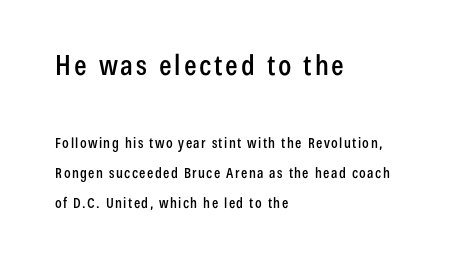
Q: Is the text italic (slanted)? A: No, it is upright.
Q: Is the typeface a serif or a sans-serif typeface? A: Sans-serif.
Q: Is the text underlined? A: No.
Q: How is the paragraph aligned? A: Left-aligned.
Q: Is the spacing between lines tight, normal or loose? A: Loose.
Q: Which block of text is set in a larger size, the first (top) or the second (bottom)? A: The first (top) one.
Q: Width (condensed, normal, or wide)? A: Condensed.
Q: Stroke contrast? A: Low.
Q: x-height? A: Medium.
Q: Monospaced? A: No.
